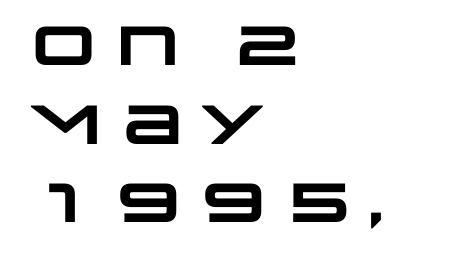
The image shows 55 px heavy, wide sans-serif type; set left-aligned, normal line spacing (1.43x), normal letter spacing, not underlined; low stroke contrast and a large x-height.
